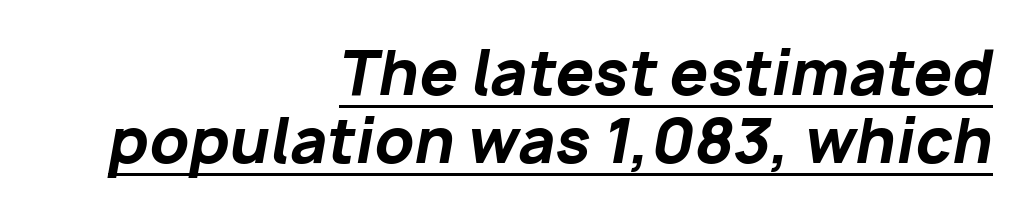
Q: Is the text bold? A: Yes.
Q: Is the text italic (slanted)? A: Yes, it leans right by about 10 degrees.
Q: Is the text underlined? A: Yes.
Q: How is the paragraph aligned? A: Right-aligned.
Q: Is the spacing between letters normal or unusually wide? A: Normal.
Q: Is the spacing between lines tight, normal or loose? A: Tight.
Q: Width (condensed, normal, or wide)? A: Normal.
Q: Stroke contrast? A: Low.
Q: x-height? A: Medium.
Q: Monospaced? A: No.
